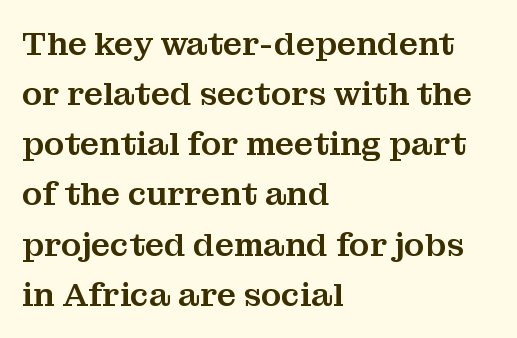
{"serif": "yes", "italic": "no", "width": "normal", "stroke_contrast": "medium", "x_height": "medium", "monospaced": "no", "underline": "no", "align": "left", "line_spacing": "normal", "line_spacing_ratio": 1.52, "letter_spacing": "normal", "letter_spacing_em": 0.0, "glyph_px": 33}
